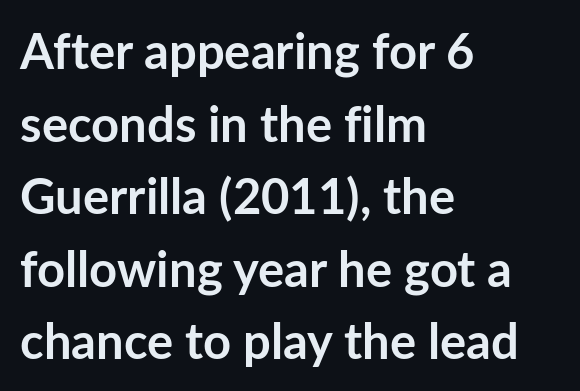
Q: Is the text bold? A: Yes.
Q: Is the text italic (slanted)? A: No, it is upright.
Q: Is the typeface a serif or a sans-serif typeface? A: Sans-serif.
Q: Is the text underlined? A: No.
Q: How is the paragraph aligned? A: Left-aligned.
Q: Is the spacing between letters normal or unusually wide? A: Normal.
Q: Is the spacing between lines tight, normal or loose? A: Normal.
Q: Width (condensed, normal, or wide)? A: Normal.
Q: Stroke contrast? A: Low.
Q: x-height? A: Medium.
Q: Monospaced? A: No.
